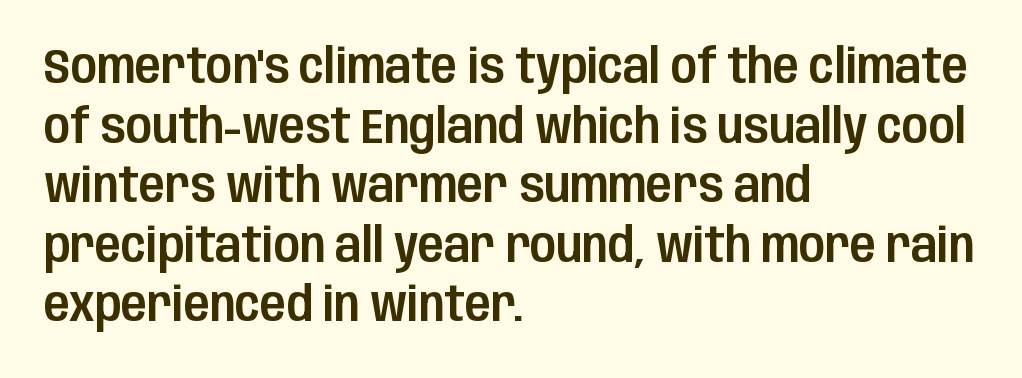
Q: Is the text italic (slanted)? A: No, it is upright.
Q: Is the typeface a serif or a sans-serif typeface? A: Sans-serif.
Q: Is the text underlined? A: No.
Q: How is the paragraph aligned? A: Left-aligned.
Q: Is the spacing between letters normal or unusually wide? A: Normal.
Q: Width (condensed, normal, or wide)? A: Condensed.
Q: Stroke contrast? A: Low.
Q: x-height? A: Large.
Q: Monospaced? A: No.
